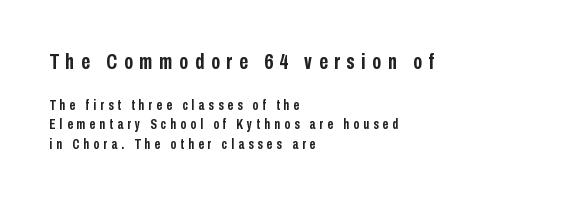
The axis of the letterforms is exactly vertical. The compositor pushed each line to the left boundary. Its strokes are broad and dark, the hallmark of bold type. The strip under each line holds only bare page. If you squint, the top block still reads clearly — it's the larger of the two. How are the letters spaced? Widely, with obvious added tracking.
